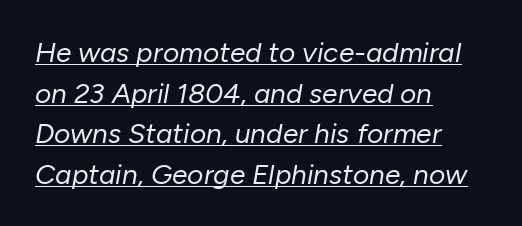
The typesetter has applied underlining to the passage shown. Varying glyph widths throughout — classic text-font behaviour. Regarding leading, the lines here are spaced in the standard way. In terms of posture, this sample is oblique.
